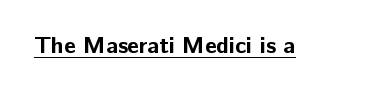
Heavy, bold letterforms. A rule runs beneath these lines of type. The type is set solid horizontally, with unmodified tracking. The lettering stays uniformly vertical, giving the passage a roman look.
